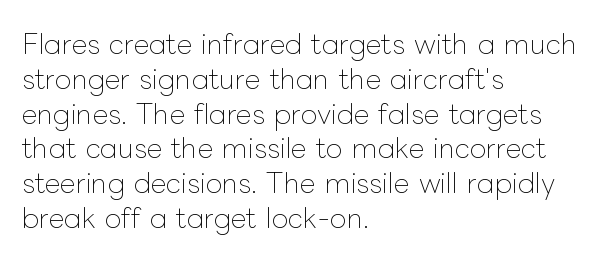
This sample keeps an unexceptional amount of space between lines. Characters remain perfectly vertical along every line. The gap between lines stays unmarked. Is this a heavy cut? Hardly; it is regular or lighter.
